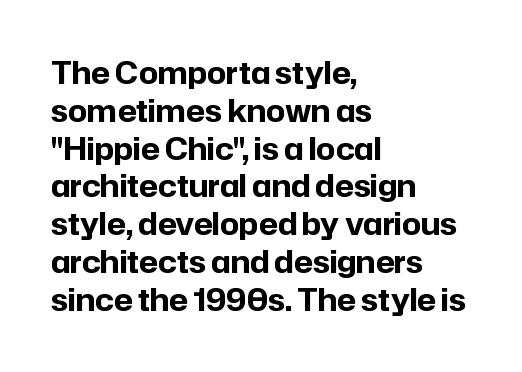
The image shows 30 px bold sans-serif type, upright; set left-aligned, normal line spacing (1.26x), normal letter spacing, not underlined; low stroke contrast and a medium x-height.
